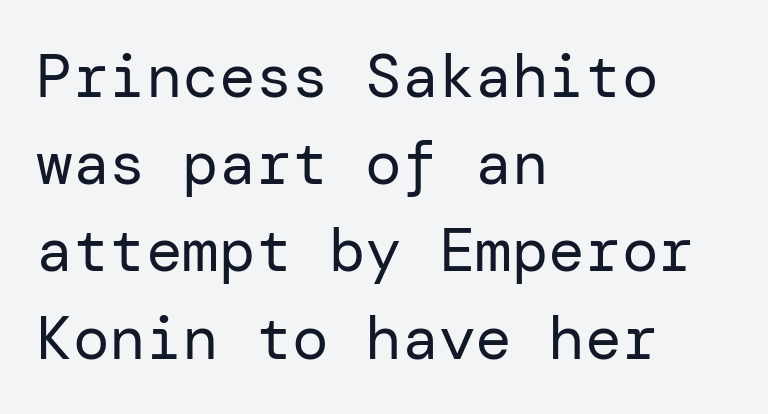
Vertical strokes here are truly vertical. Serifs: no, the terminals of the letterforms are clean. Underlining? Definitely not there. A student would call this left alignment; a typographer would say flush left, rag right. The cut favours lightness, reaching ordinary text weight at its darkest. A typesetter would call this leading conventional body-copy spacing.
